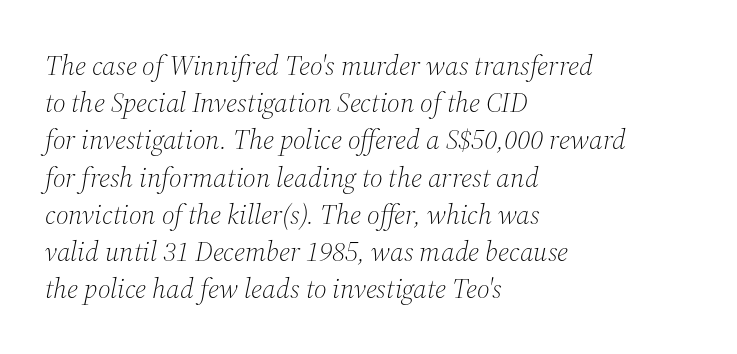
Q: Is the text bold? A: No.
Q: Is the text italic (slanted)? A: Yes, it leans right by about 12 degrees.
Q: Is the typeface a serif or a sans-serif typeface? A: Serif.
Q: Is the text underlined? A: No.
Q: How is the paragraph aligned? A: Left-aligned.
Q: Is the spacing between letters normal or unusually wide? A: Normal.
Q: Is the spacing between lines tight, normal or loose? A: Normal.
Q: Width (condensed, normal, or wide)? A: Normal.
Q: Stroke contrast? A: Medium.
Q: x-height? A: Medium.
Q: Monospaced? A: No.
